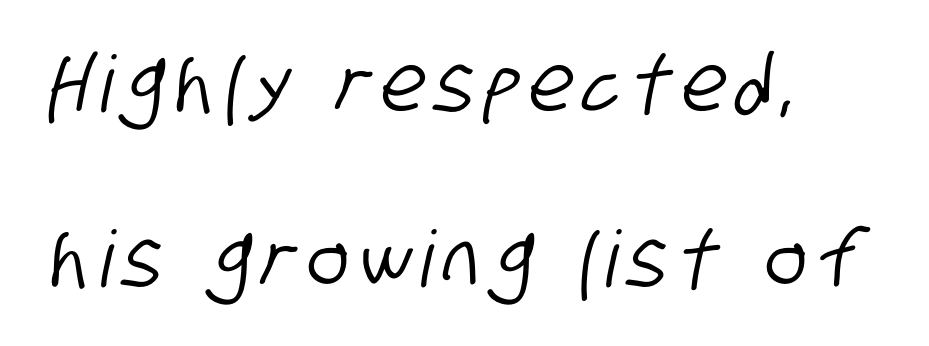
Vertically, the passage feels expansive, rows floating well apart. No word sits above an underline. Stroke terminals: plain, sans-serif. Does the copy run flush right? No — it runs flush left. These lines are rendered in a variable-pitch font.
